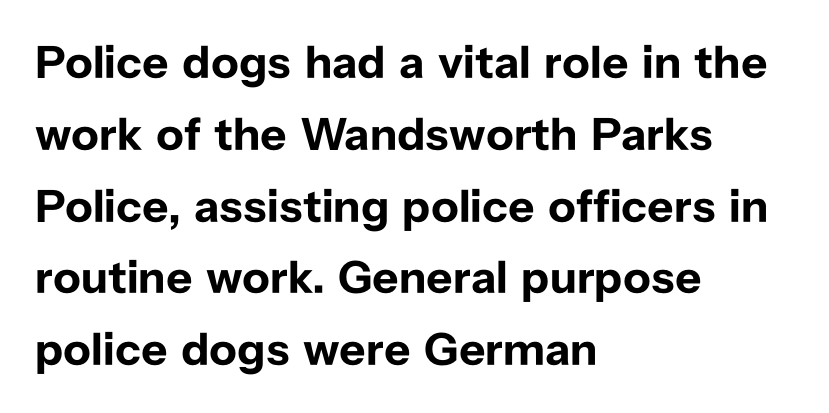
{"serif": "no", "italic": "no", "bold": "yes", "weight": "bold", "width": "normal", "stroke_contrast": "low", "x_height": "medium", "monospaced": "no", "underline": "no", "align": "left", "line_spacing": "normal", "line_spacing_ratio": 1.56, "letter_spacing": "normal", "letter_spacing_em": 0.0, "glyph_px": 46}
